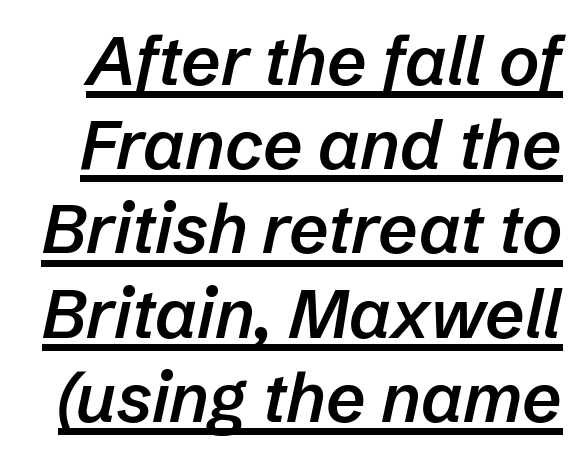
Notice how a bar underscores the lettering throughout. The strokes are fattened partway — semibold, not bold. Italic? Definitely — the glyphs are oblique. Spacing between characters is what you'd get straight out of the box. Looks like regular typesetting: each glyph gets only the width it needs.
